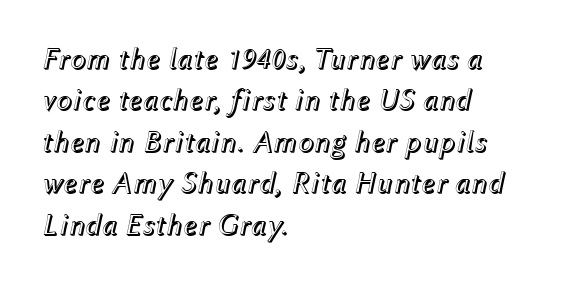
The image shows 30 px text type, italic (leaning right); set left-aligned, normal line spacing (1.38x), normal letter spacing, not underlined; a medium x-height.
